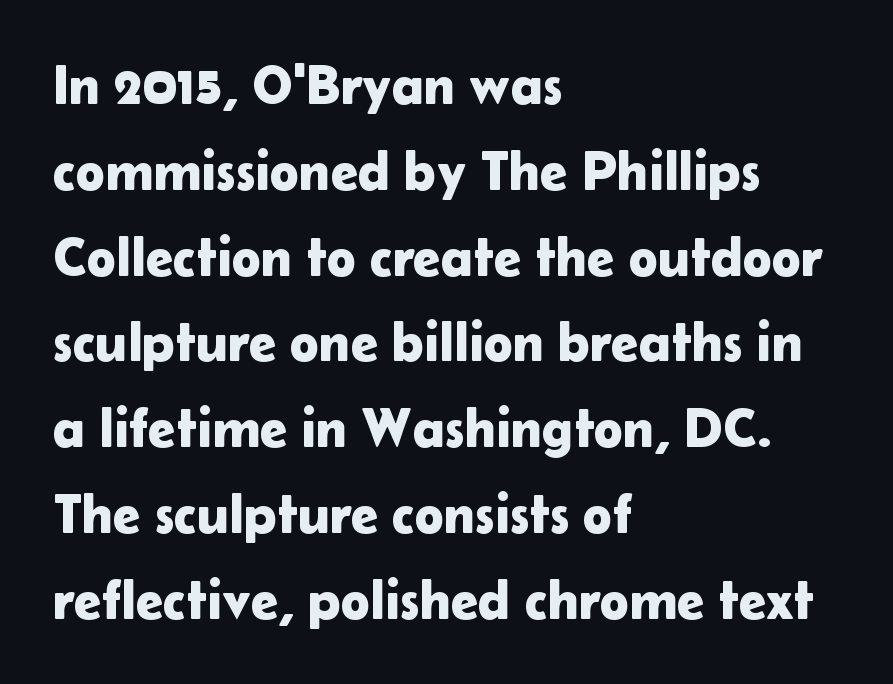
The image shows 55 px sans-serif type, upright; set left-aligned, normal line spacing (1.56x), normal letter spacing, not underlined; low stroke contrast and a medium x-height.
